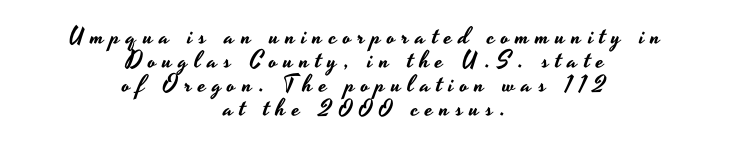
Q: Is the text italic (slanted)? A: Yes.
Q: Is the text underlined? A: No.
Q: How is the paragraph aligned? A: Centered.
Q: Is the spacing between letters normal or unusually wide? A: Unusually wide.
Q: Is the spacing between lines tight, normal or loose? A: Tight.
